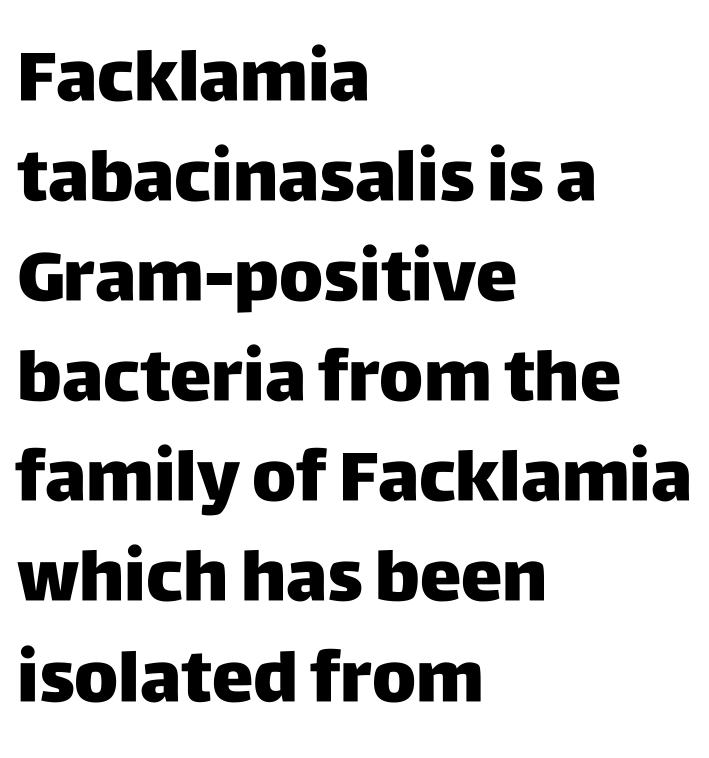
Type style note: lacks serifs. Short and long lines alike share a common starting point at left. Looks like regular typesetting: each glyph gets only the width it needs. Decoration check: the copy has no underline. Short note: letters normally spaced.
